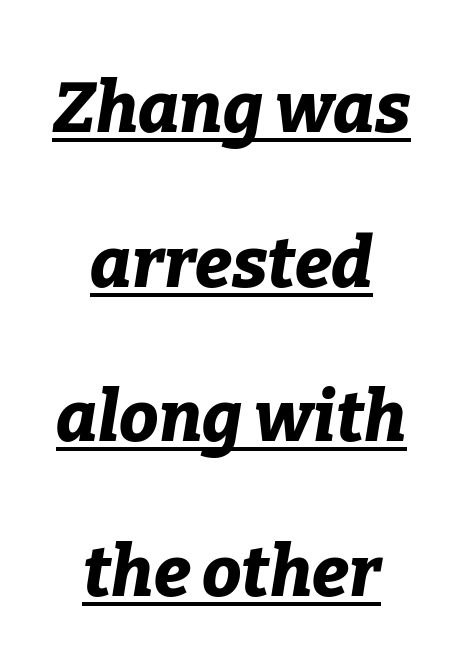
{"italic": "yes", "lean": "right", "slant_degrees": 9, "bold": "yes", "weight": "bold", "width": "normal", "stroke_contrast": "low", "x_height": "medium", "monospaced": "no", "underline": "yes", "align": "center", "line_spacing": "loose", "line_spacing_ratio": 2.21, "letter_spacing": "normal", "letter_spacing_em": 0.0, "glyph_px": 70}
